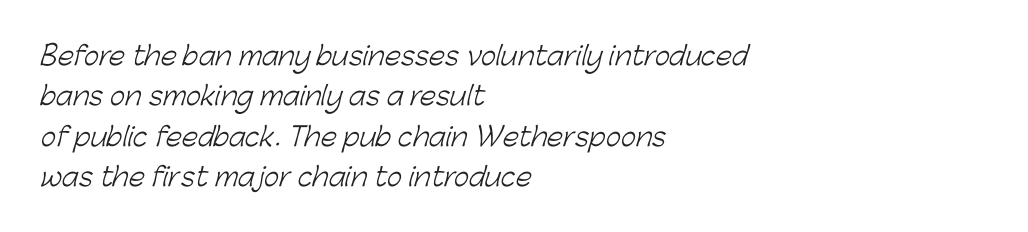
The image shows 26 px text type; set left-aligned, normal line spacing (1.55x), normal letter spacing, not underlined.
